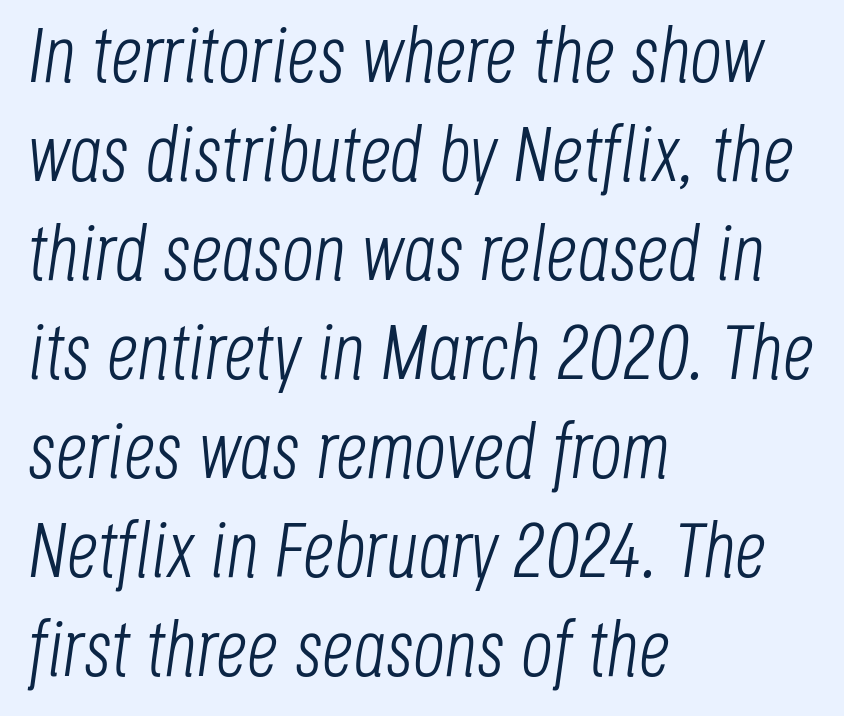
Q: Is the text bold? A: No.
Q: Is the text italic (slanted)? A: Yes, it leans right by about 8 degrees.
Q: Is the text underlined? A: No.
Q: How is the paragraph aligned? A: Left-aligned.
Q: Is the spacing between letters normal or unusually wide? A: Normal.
Q: Is the spacing between lines tight, normal or loose? A: Normal.
Q: Width (condensed, normal, or wide)? A: Condensed.
Q: Stroke contrast? A: Low.
Q: x-height? A: Large.
Q: Monospaced? A: No.
